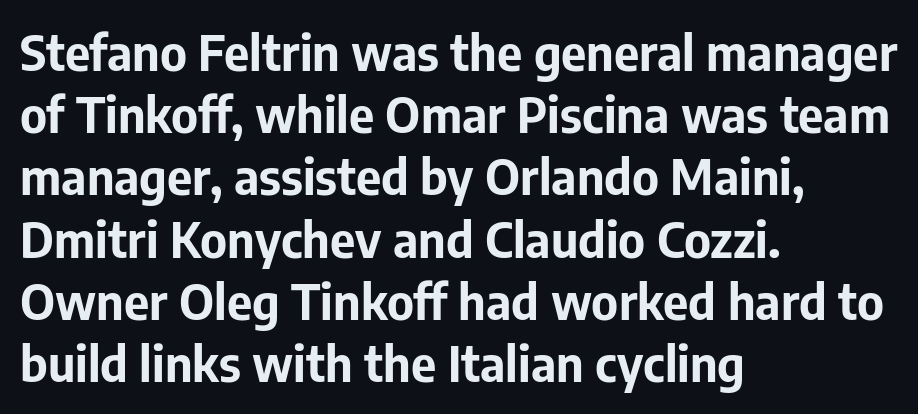
Stroke terminals: plain, sans-serif. Where is the straight margin? On the left. I'd describe the lettering as bold — thick and assertive. Summary of vertical rhythm: regular, with standard interline spacing.
